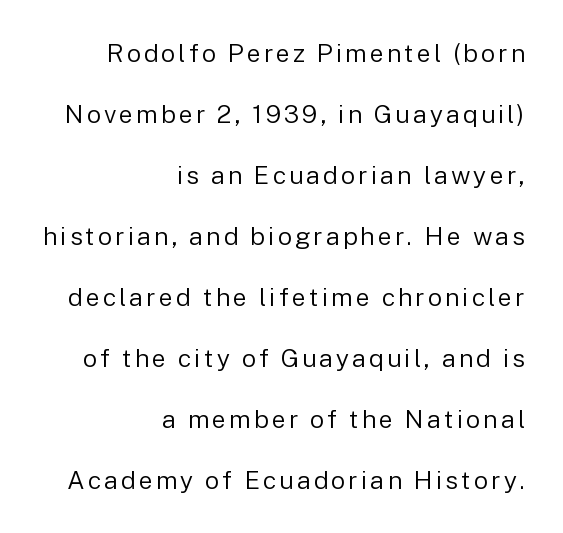
Q: Is the text bold? A: No.
Q: Is the text italic (slanted)? A: No, it is upright.
Q: Is the text underlined? A: No.
Q: How is the paragraph aligned? A: Right-aligned.
Q: Is the spacing between lines tight, normal or loose? A: Loose.
